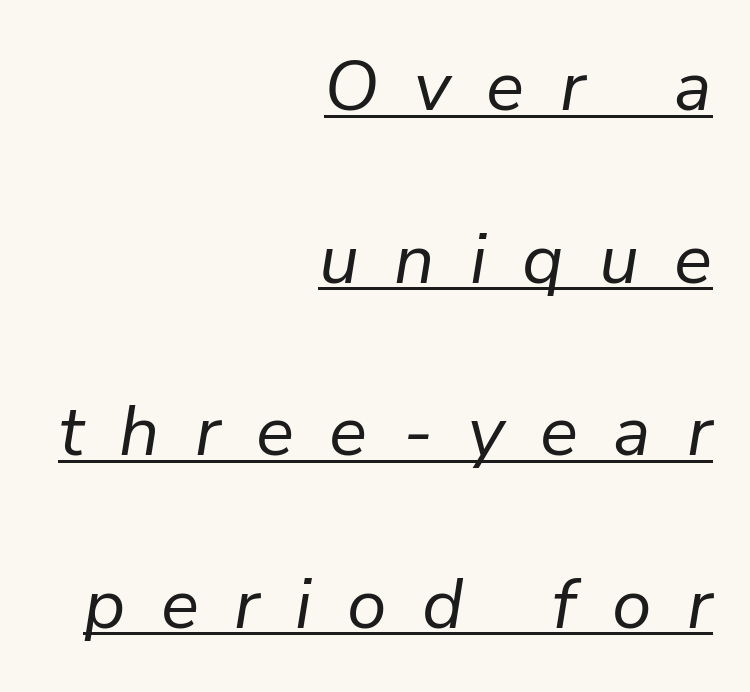
Q: Is the text bold? A: No.
Q: Is the text italic (slanted)? A: Yes, it leans right by about 9 degrees.
Q: Is the text underlined? A: Yes.
Q: How is the paragraph aligned? A: Right-aligned.
Q: Is the spacing between letters normal or unusually wide? A: Unusually wide.
Q: Is the spacing between lines tight, normal or loose? A: Loose.
Q: Width (condensed, normal, or wide)? A: Normal.
Q: Stroke contrast? A: Low.
Q: x-height? A: Medium.
Q: Monospaced? A: No.
